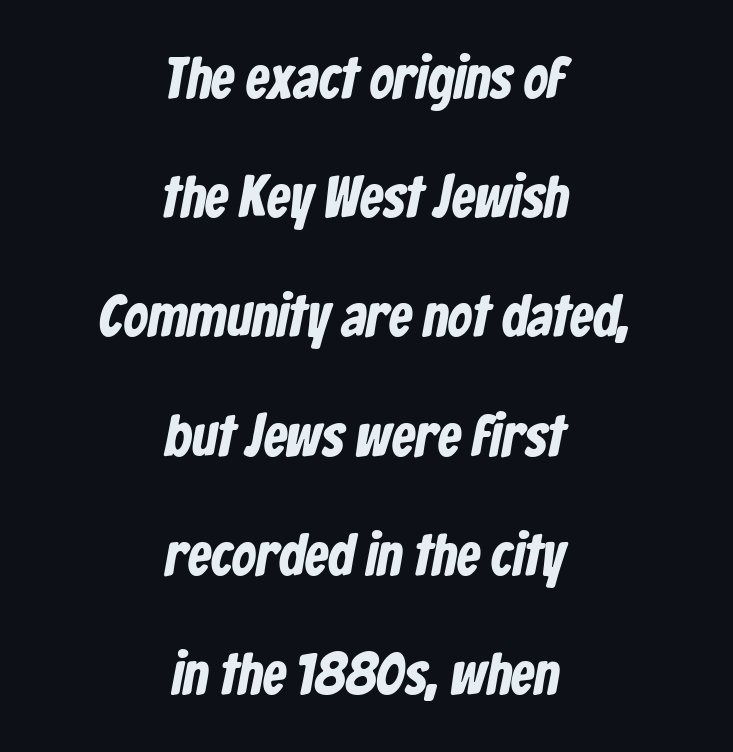
{"serif": "no", "width": "condensed", "stroke_contrast": "low", "x_height": "medium", "monospaced": "no", "underline": "no", "align": "center", "line_spacing": "loose", "line_spacing_ratio": 2.02, "letter_spacing": "normal", "letter_spacing_em": 0.0, "glyph_px": 59}
